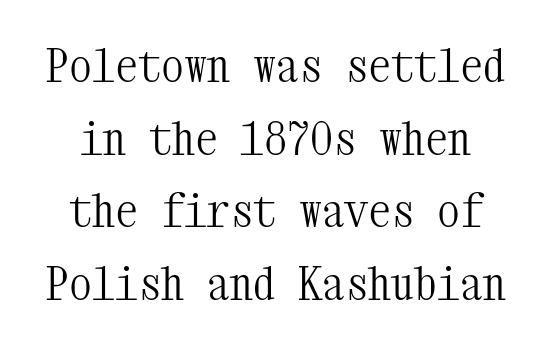
Q: Is the text bold? A: No.
Q: Is the text italic (slanted)? A: No, it is upright.
Q: Is the typeface a serif or a sans-serif typeface? A: Serif.
Q: Is the text underlined? A: No.
Q: Is the spacing between letters normal or unusually wide? A: Normal.
Q: Is the spacing between lines tight, normal or loose? A: Normal.
Q: Width (condensed, normal, or wide)? A: Condensed.
Q: Stroke contrast? A: Medium.
Q: x-height? A: Medium.
Q: Monospaced? A: Yes.
